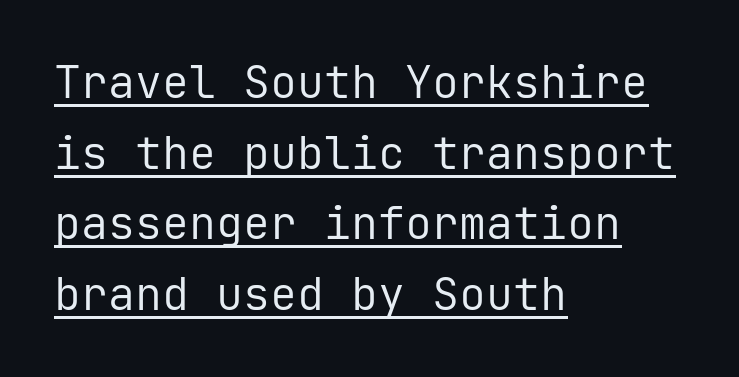
{"serif": "no", "italic": "no", "bold": "no", "weight": "regular", "width": "normal", "stroke_contrast": "low", "x_height": "medium", "monospaced": "yes", "underline": "yes", "align": "left", "line_spacing": "normal", "line_spacing_ratio": 1.57, "letter_spacing": "normal", "letter_spacing_em": 0.0, "glyph_px": 45}
